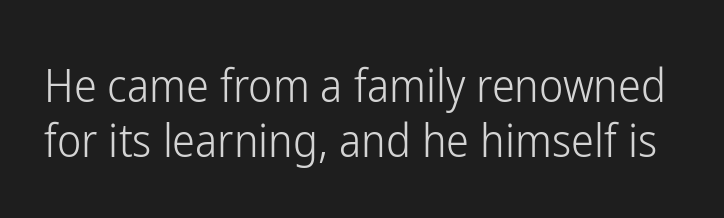
{"serif": "no", "italic": "no", "bold": "no", "weight": "light", "width": "condensed", "stroke_contrast": "low", "x_height": "medium", "monospaced": "no", "underline": "no", "line_spacing_ratio": 1.19, "letter_spacing": "normal", "letter_spacing_em": 0.0, "glyph_px": 46}
